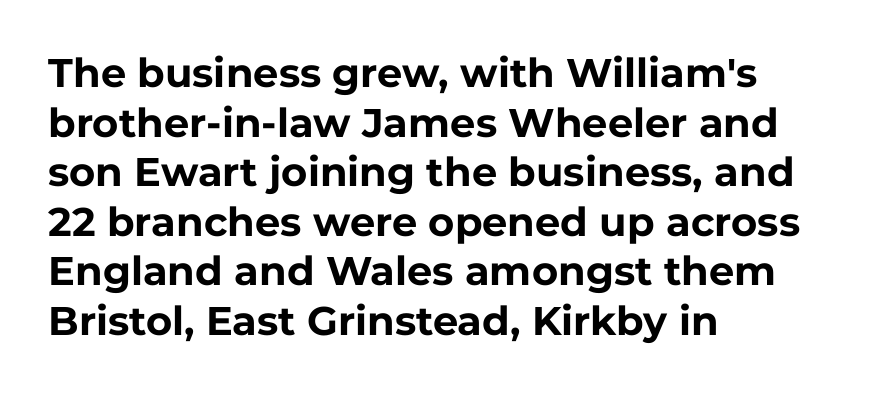
The image shows 40 px bold sans-serif type, upright; set left-aligned, line spacing 1.24x, normal letter spacing, not underlined; low stroke contrast and a medium x-height.
